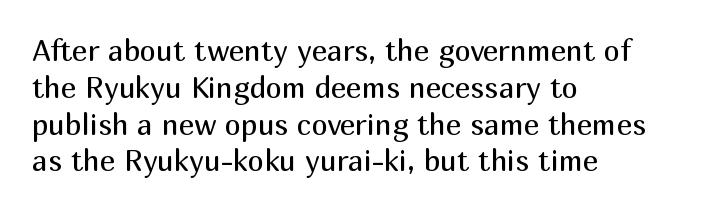
Q: Is the text bold? A: No.
Q: Is the text italic (slanted)? A: No, it is upright.
Q: Is the typeface a serif or a sans-serif typeface? A: Sans-serif.
Q: Is the text underlined? A: No.
Q: How is the paragraph aligned? A: Left-aligned.
Q: Is the spacing between letters normal or unusually wide? A: Normal.
Q: Is the spacing between lines tight, normal or loose? A: Normal.
Q: Width (condensed, normal, or wide)? A: Normal.
Q: Stroke contrast? A: Medium.
Q: x-height? A: Medium.
Q: Monospaced? A: No.
